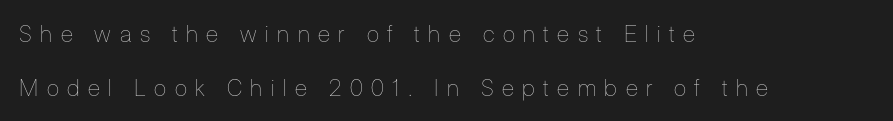
The image shows 23 px text type, upright; set left-aligned, loose line spacing (2.33x), unusually wide letter spacing (+0.37 em), not underlined.
